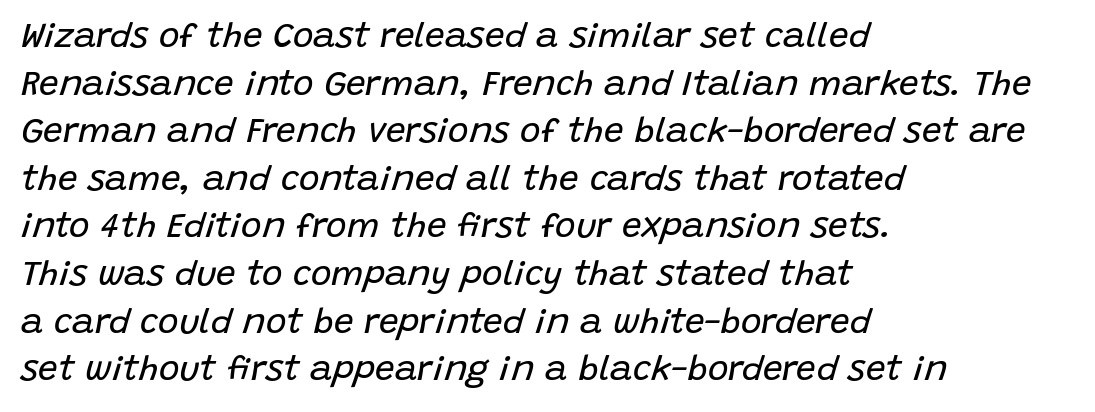
Q: Is the text bold? A: No.
Q: Is the text italic (slanted)? A: Yes, it leans right by about 15 degrees.
Q: Is the text underlined? A: No.
Q: How is the paragraph aligned? A: Left-aligned.
Q: Is the spacing between letters normal or unusually wide? A: Normal.
Q: Is the spacing between lines tight, normal or loose? A: Normal.
Q: Width (condensed, normal, or wide)? A: Normal.
Q: Stroke contrast? A: Low.
Q: x-height? A: Large.
Q: Monospaced? A: No.
